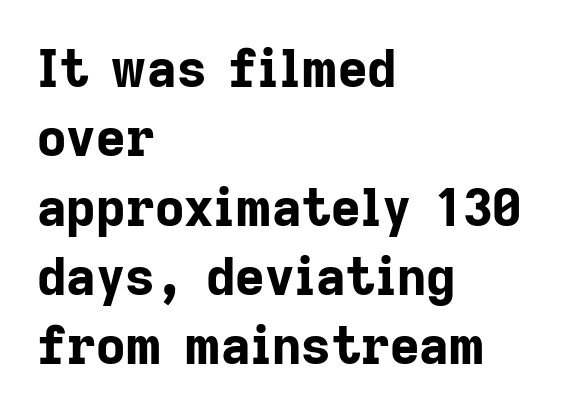
Q: Is the text bold? A: Yes.
Q: Is the text italic (slanted)? A: No, it is upright.
Q: Is the typeface a serif or a sans-serif typeface? A: Sans-serif.
Q: Is the text underlined? A: No.
Q: How is the paragraph aligned? A: Left-aligned.
Q: Is the spacing between letters normal or unusually wide? A: Normal.
Q: Is the spacing between lines tight, normal or loose? A: Normal.
Q: Width (condensed, normal, or wide)? A: Normal.
Q: Stroke contrast? A: Low.
Q: x-height? A: Medium.
Q: Monospaced? A: No.
